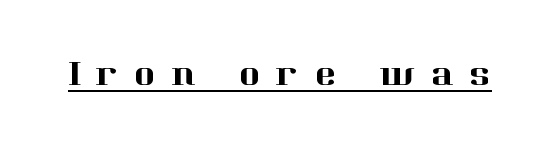
{"serif": "yes", "italic": "no", "width": "normal", "stroke_contrast": "high", "x_height": "medium", "monospaced": "no", "underline": "yes", "letter_spacing": "wide", "letter_spacing_em": 0.43, "glyph_px": 37}
